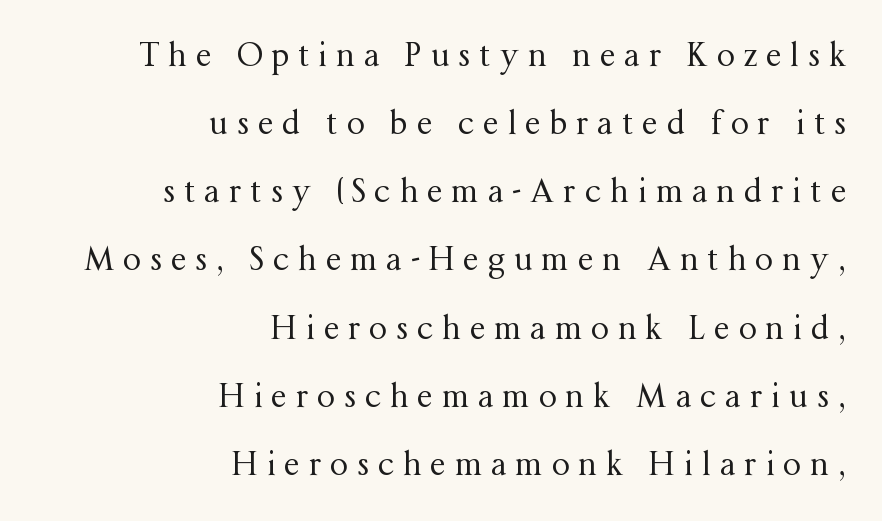
Tracking here is generous; glyphs stand well apart from one another. Each stroke keeps to a modest, everyday thickness or less. If you drew a ruler down the right edge, every line would touch it. If you drew a line through each stem, it would be perfectly vertical. Each letter keeps its own natural width here, so spacing adapts to shape.
